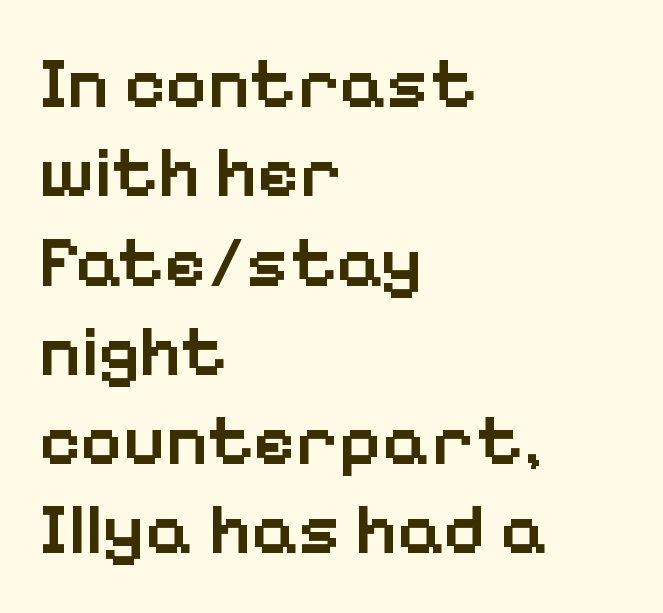
Q: Is the text bold? A: Semi-bold.
Q: Is the text italic (slanted)? A: No, it is upright.
Q: Is the typeface a serif or a sans-serif typeface? A: Sans-serif.
Q: Is the text underlined? A: No.
Q: How is the paragraph aligned? A: Left-aligned.
Q: Is the spacing between letters normal or unusually wide? A: Normal.
Q: Width (condensed, normal, or wide)? A: Normal.
Q: Stroke contrast? A: Low.
Q: x-height? A: Medium.
Q: Monospaced? A: No.
